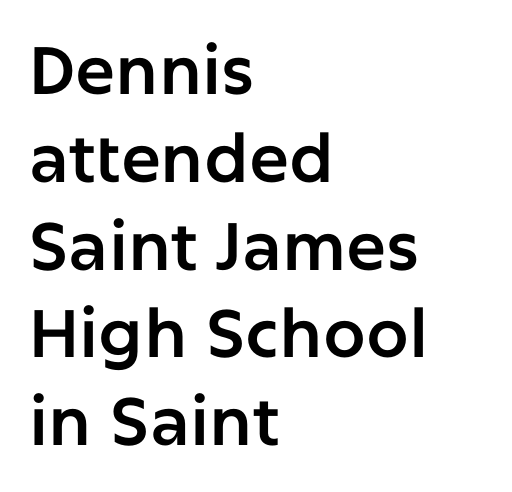
{"serif": "no", "italic": "no", "width": "normal", "stroke_contrast": "low", "x_height": "medium", "monospaced": "no", "underline": "no", "align": "left", "line_spacing": "normal", "line_spacing_ratio": 1.31, "letter_spacing": "normal", "letter_spacing_em": 0.0, "glyph_px": 67}
